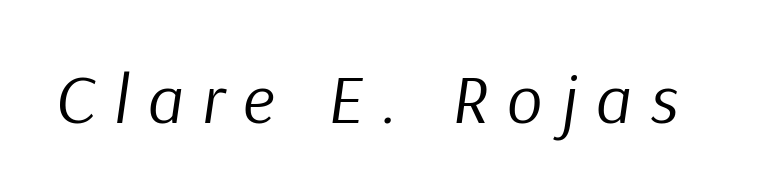
{"italic": "yes", "lean": "right", "slant_degrees": 9, "bold": "no", "weight": "regular", "width": "normal", "stroke_contrast": "low", "x_height": "medium", "monospaced": "no", "underline": "no", "letter_spacing": "wide", "letter_spacing_em": 0.27, "glyph_px": 69}
